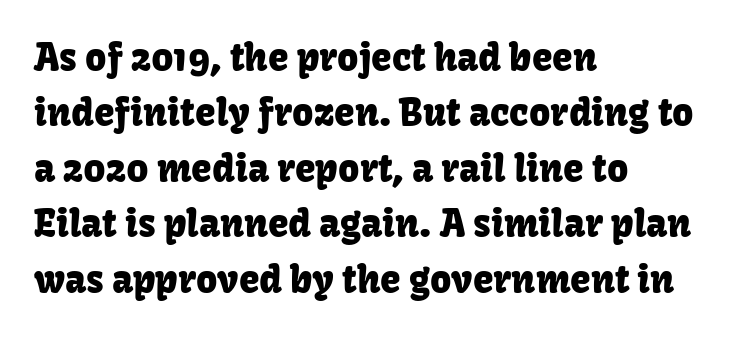
The image shows 37 px sans-serif type, upright; set left-aligned, normal line spacing (1.5x), normal letter spacing, not underlined; low stroke contrast and a medium x-height.
